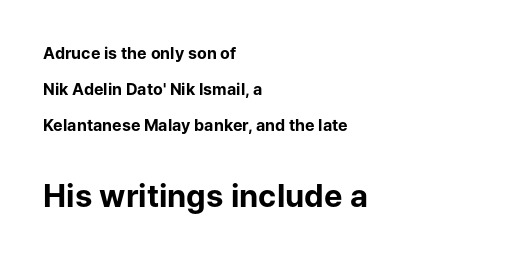
In terms of posture, this sample is upright. Leftover space on each line is placed entirely after the last word. Typesetter's note: full bold, strokes at maximum text heaviness. The passage shown is typed in a proportional face where columns would drift.
